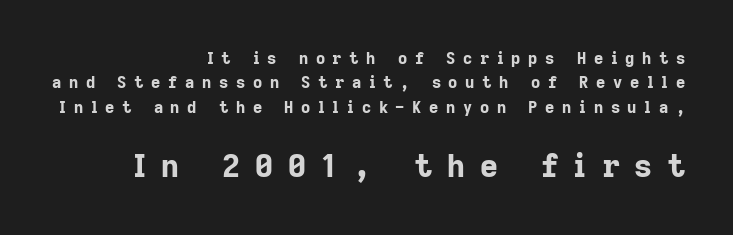
This is heavy type, rendered in bold. The axis of the letterforms is exactly vertical. Teacher's note: observe the even right margin — that is flush-right alignment. The glyphs in this specimen are sans serif. Between one letter and the next there's a generous, obvious gap. Descender tails drop into unmarked territory.
